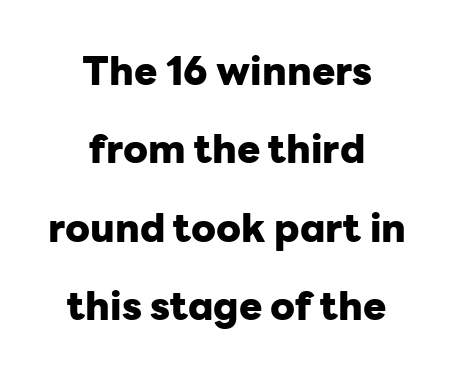
Thick stems and heavy bowls — unmistakably bold. Each word holds together tightly as a unit, with standard inter-letter gaps. Varying glyph widths throughout — classic text-font behaviour. This is sans-serif lettering, the kind often seen on screens and signage. Check under the words: just untouched page. Centered paragraph, ragged on both sides.
